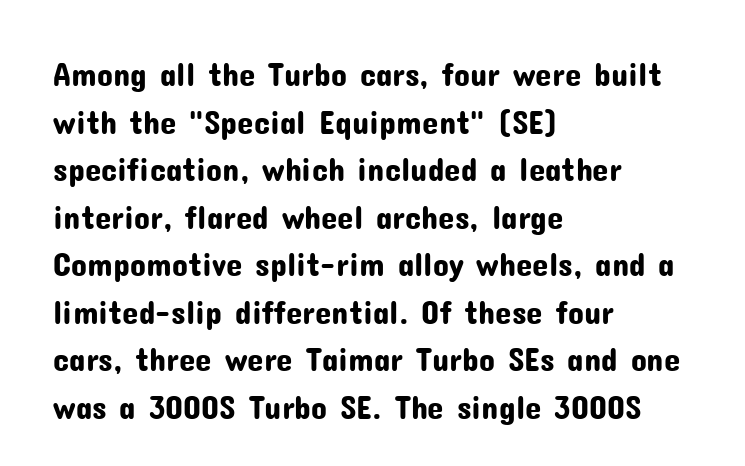
Q: Is the text italic (slanted)? A: No, it is upright.
Q: Is the typeface a serif or a sans-serif typeface? A: Sans-serif.
Q: Is the text underlined? A: No.
Q: How is the paragraph aligned? A: Left-aligned.
Q: Is the spacing between letters normal or unusually wide? A: Normal.
Q: Is the spacing between lines tight, normal or loose? A: Normal.
Q: Width (condensed, normal, or wide)? A: Normal.
Q: Stroke contrast? A: Low.
Q: x-height? A: Medium.
Q: Monospaced? A: No.
